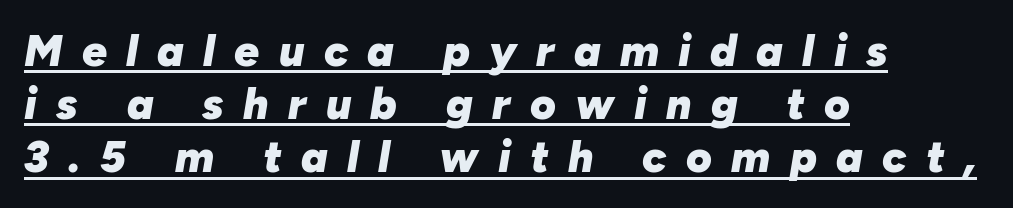
A rule runs beneath these lines of type. Notice how the passage keeps a crisp vertical edge on the left only. Observe the wide spacing: letters keep a clear distance from each other. Its strokes are broad and dark, the hallmark of bold type. The letters advance in unequal steps, a hallmark of proportional type.
